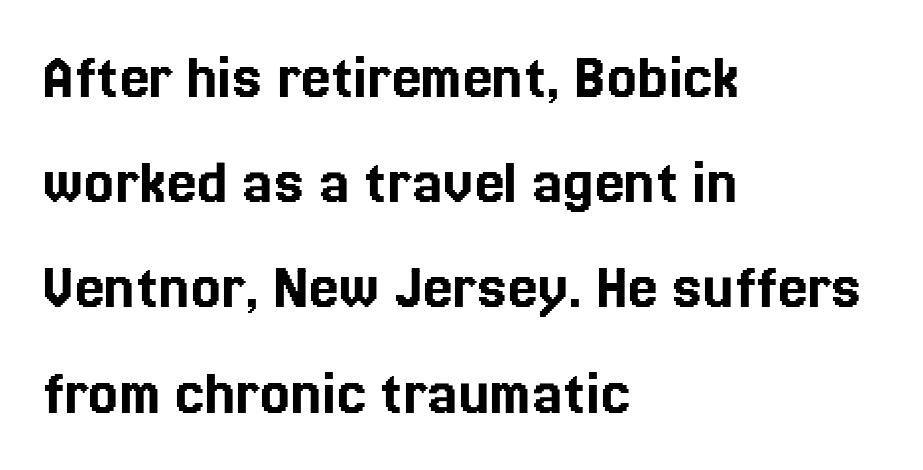
The image shows 67 px text type, upright; set left-aligned, normal line spacing (1.57x), normal letter spacing, not underlined; a medium x-height.
